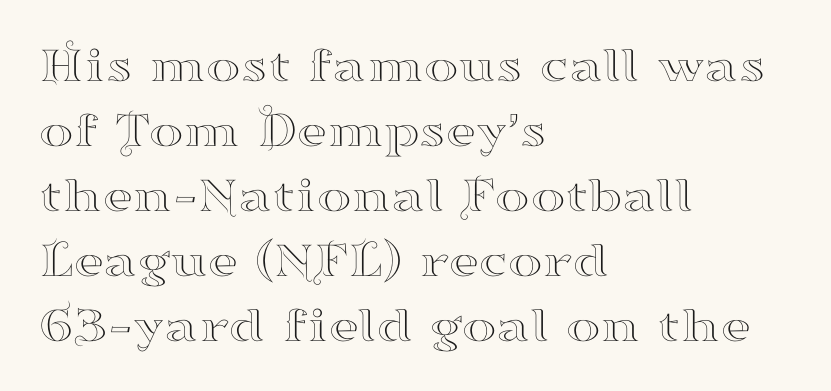
Q: Is the text italic (slanted)? A: No, it is upright.
Q: Is the typeface a serif or a sans-serif typeface? A: Serif.
Q: Is the text underlined? A: No.
Q: How is the paragraph aligned? A: Left-aligned.
Q: Is the spacing between letters normal or unusually wide? A: Normal.
Q: Is the spacing between lines tight, normal or loose? A: Normal.
Q: Width (condensed, normal, or wide)? A: Wide.
Q: Stroke contrast? A: High.
Q: x-height? A: Small.
Q: Monospaced? A: No.
